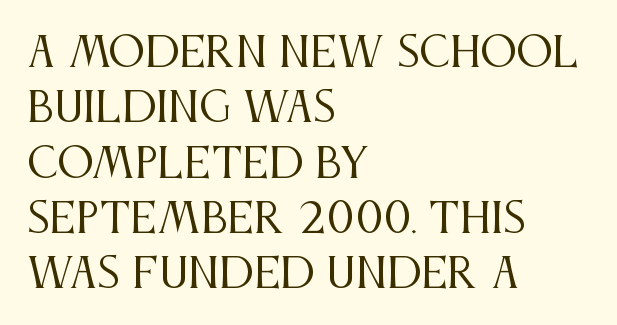
Q: Is the text bold? A: No.
Q: Is the text italic (slanted)? A: No, it is upright.
Q: Is the typeface a serif or a sans-serif typeface? A: Serif.
Q: Is the text underlined? A: No.
Q: How is the paragraph aligned? A: Left-aligned.
Q: Is the spacing between letters normal or unusually wide? A: Normal.
Q: Is the spacing between lines tight, normal or loose? A: Normal.
Q: Width (condensed, normal, or wide)? A: Condensed.
Q: Stroke contrast? A: Medium.
Q: x-height? A: Large.
Q: Monospaced? A: No.
